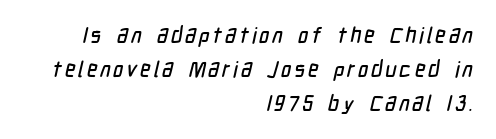
Each line ends at the same right margin while the left side varies. Rows of type keep a routine distance in the vertical direction. Only glyphs here, with clear space below each row.
